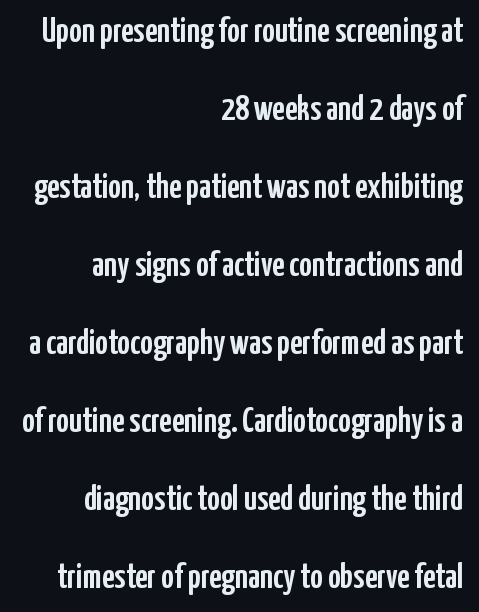
Q: Is the text italic (slanted)? A: No, it is upright.
Q: Is the typeface a serif or a sans-serif typeface? A: Sans-serif.
Q: Is the text underlined? A: No.
Q: How is the paragraph aligned? A: Right-aligned.
Q: Is the spacing between letters normal or unusually wide? A: Normal.
Q: Is the spacing between lines tight, normal or loose? A: Loose.
Q: Width (condensed, normal, or wide)? A: Condensed.
Q: Stroke contrast? A: Low.
Q: x-height? A: Medium.
Q: Monospaced? A: No.
